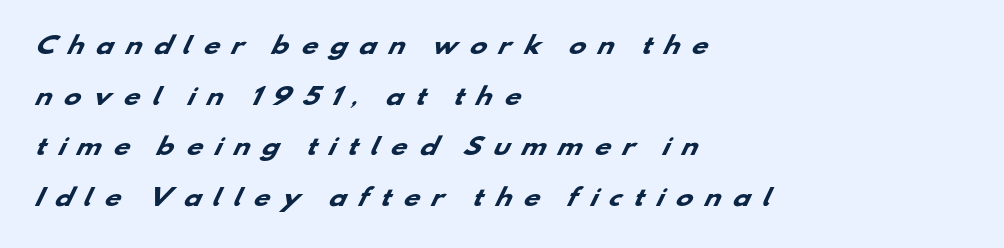
The image shows 23 px bold type; set left-aligned, loose line spacing (2.2x), unusually wide letter spacing (+0.48 em), not underlined.
